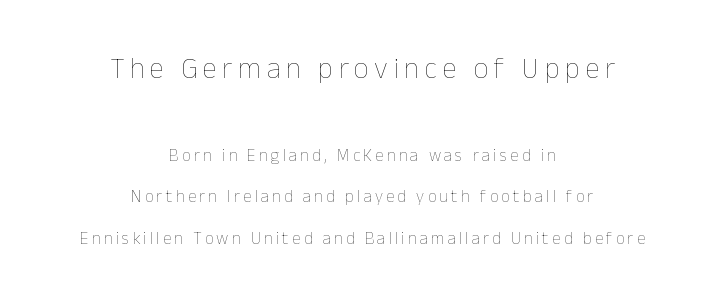
{"italic": "no", "bold": "no", "weight": "thin", "width": "normal", "stroke_contrast": "low", "x_height": "medium", "monospaced": "no", "underline": "no", "align": "center", "line_spacing": "loose", "line_spacing_ratio": 2.44, "larger_block": "first", "size_ratio": 1.71, "glyph_px": 29}
